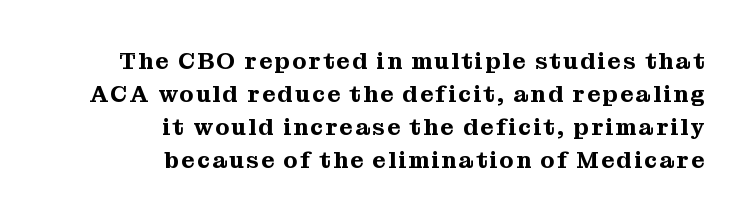
{"italic": "no", "underline": "no", "align": "right", "line_spacing": "normal", "line_spacing_ratio": 1.44, "glyph_px": 23}
